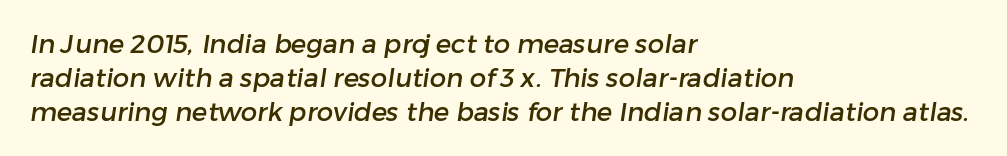
{"underline": "no", "align": "left", "line_spacing": "normal", "line_spacing_ratio": 1.31, "letter_spacing": "normal", "letter_spacing_em": 0.0, "glyph_px": 26}
